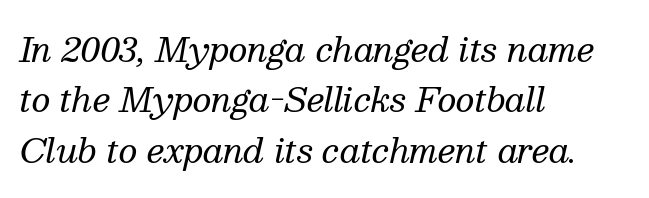
Q: Is the text bold? A: No.
Q: Is the text italic (slanted)? A: Yes, it leans right by about 13 degrees.
Q: Is the typeface a serif or a sans-serif typeface? A: Serif.
Q: Is the text underlined? A: No.
Q: How is the paragraph aligned? A: Left-aligned.
Q: Is the spacing between letters normal or unusually wide? A: Normal.
Q: Is the spacing between lines tight, normal or loose? A: Normal.
Q: Width (condensed, normal, or wide)? A: Normal.
Q: Stroke contrast? A: Medium.
Q: x-height? A: Medium.
Q: Monospaced? A: No.
